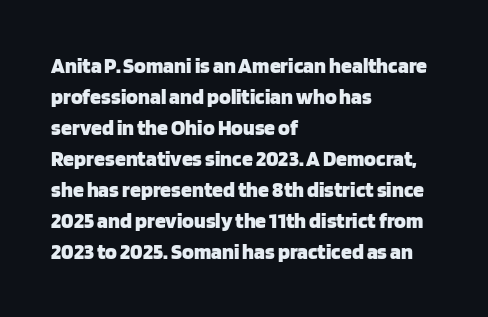
The image shows 22 px bold type, upright; set left-aligned, normal line spacing (1.41x), normal letter spacing, not underlined.
